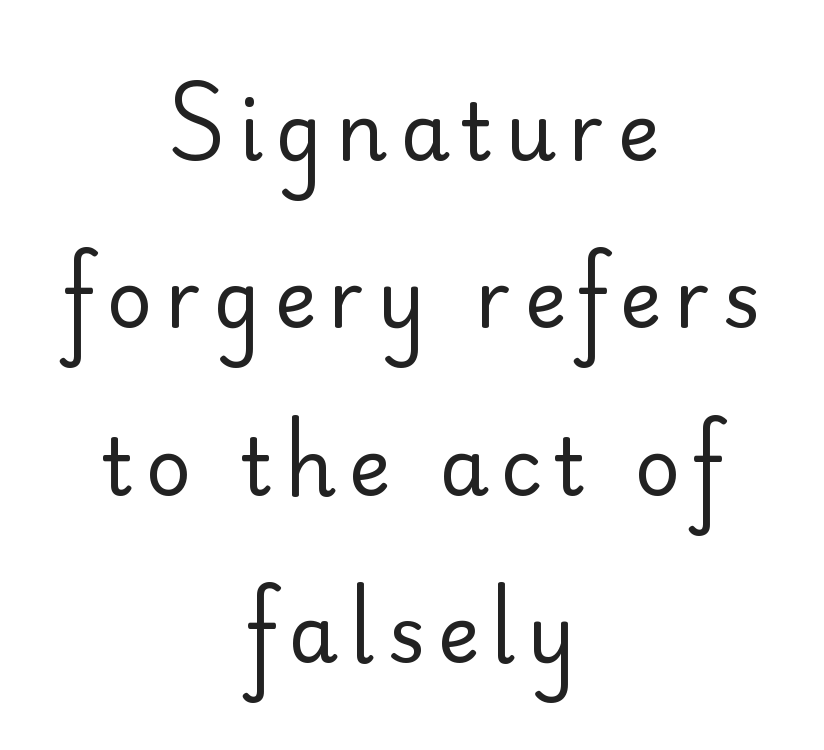
The line-height multiplier appears high, well above default. Stroke thickness stays within the range of a standard reading face or lighter. Is this a fixed-width face? No — the glyphs have proportional, varying widths. Caption: multi-line text, centered on the measure. In terms of letterform style, serifs are entirely absent.
